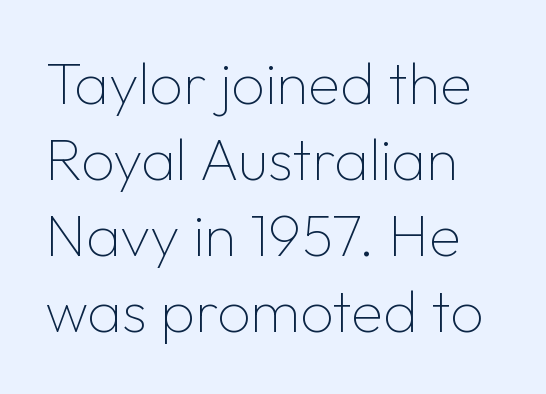
The image shows 59 px thin sans-serif type, upright; set normal line spacing (1.29x), normal letter spacing, not underlined; low stroke contrast and a medium x-height.
